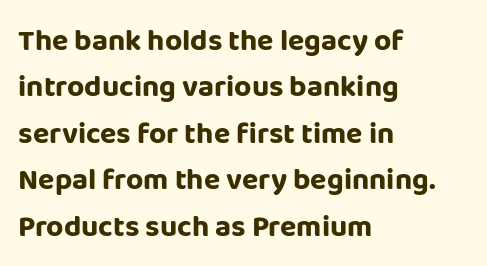
{"serif": "no", "italic": "no", "bold": "yes", "weight": "bold", "width": "normal", "stroke_contrast": "low", "x_height": "large", "monospaced": "no", "underline": "no", "align": "left", "line_spacing": "normal", "line_spacing_ratio": 1.55, "letter_spacing": "normal", "letter_spacing_em": 0.0, "glyph_px": 30}
